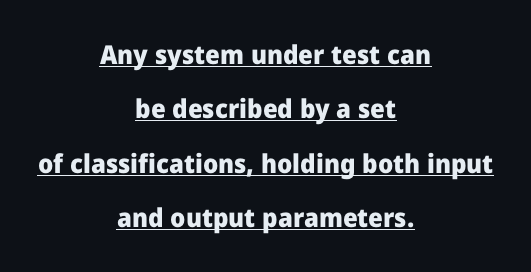
Q: Is the text bold? A: Yes.
Q: Is the text italic (slanted)? A: No, it is upright.
Q: Is the text underlined? A: Yes.
Q: How is the paragraph aligned? A: Centered.
Q: Is the spacing between letters normal or unusually wide? A: Normal.
Q: Is the spacing between lines tight, normal or loose? A: Loose.
